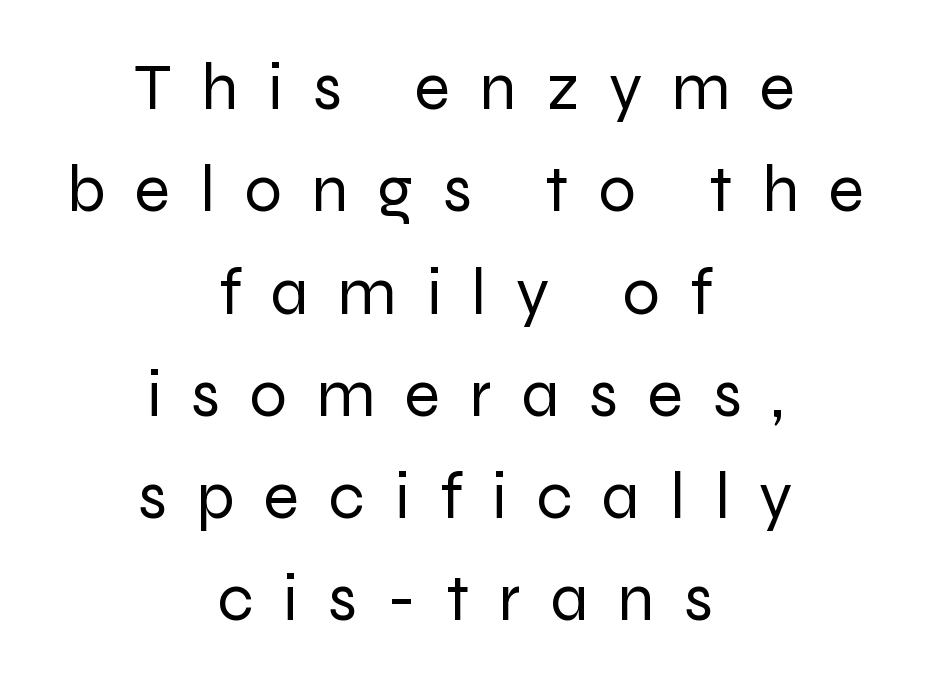
Character widths vary here, with narrow letters taking less room than wide ones. This is the regular roman posture of the typeface. Substantial extra tracking has been applied to these lines. Grotesque or geometric, the face here clearly has no serifs.
